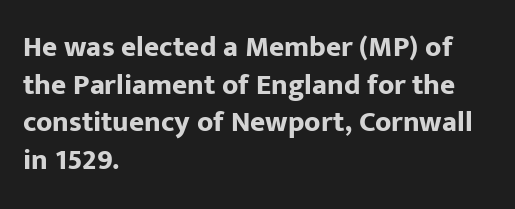
{"serif": "no", "italic": "no", "bold": "yes", "weight": "bold", "width": "normal", "stroke_contrast": "low", "x_height": "medium", "monospaced": "no", "underline": "no", "align": "left", "line_spacing": "normal", "line_spacing_ratio": 1.3, "letter_spacing": "normal", "letter_spacing_em": 0.0, "glyph_px": 29}
